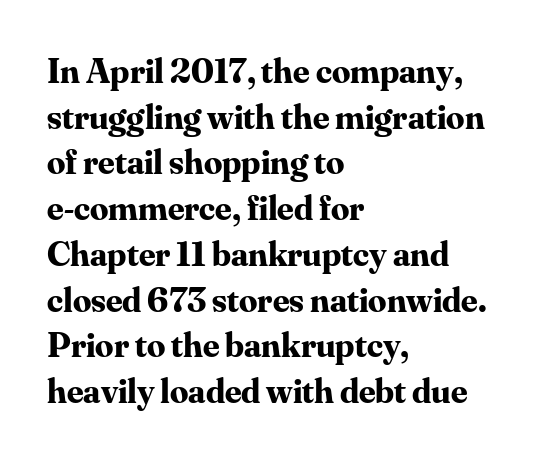
Q: Is the text bold? A: Yes.
Q: Is the text italic (slanted)? A: No, it is upright.
Q: Is the typeface a serif or a sans-serif typeface? A: Serif.
Q: Is the text underlined? A: No.
Q: How is the paragraph aligned? A: Left-aligned.
Q: Is the spacing between letters normal or unusually wide? A: Normal.
Q: Is the spacing between lines tight, normal or loose? A: Normal.
Q: Width (condensed, normal, or wide)? A: Normal.
Q: Stroke contrast? A: Medium.
Q: x-height? A: Small.
Q: Monospaced? A: No.
